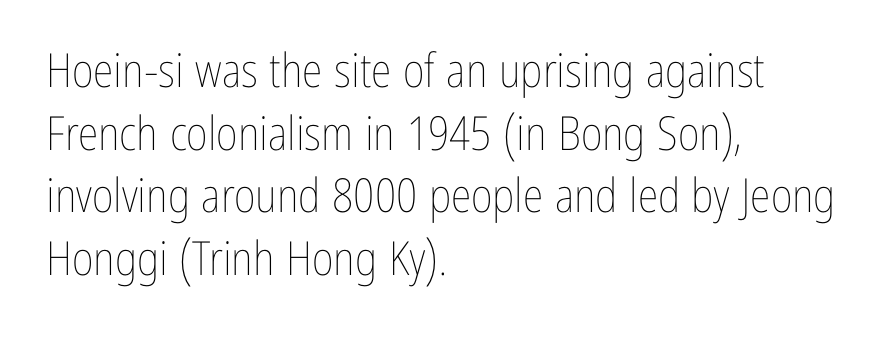
{"italic": "no", "bold": "no", "weight": "thin", "width": "condensed", "stroke_contrast": "low", "x_height": "medium", "monospaced": "no", "underline": "no", "align": "left", "line_spacing": "normal", "line_spacing_ratio": 1.33, "letter_spacing": "normal", "letter_spacing_em": 0.0, "glyph_px": 47}
